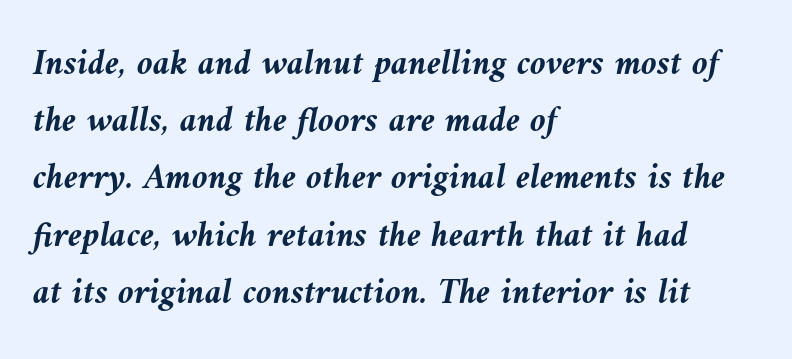
Q: Is the text bold? A: Yes.
Q: Is the text italic (slanted)? A: Yes, it leans left by about 10 degrees.
Q: Is the text underlined? A: No.
Q: How is the paragraph aligned? A: Left-aligned.
Q: Is the spacing between letters normal or unusually wide? A: Normal.
Q: Is the spacing between lines tight, normal or loose? A: Normal.
Q: Width (condensed, normal, or wide)? A: Normal.
Q: Stroke contrast? A: Medium.
Q: x-height? A: Medium.
Q: Monospaced? A: No.
